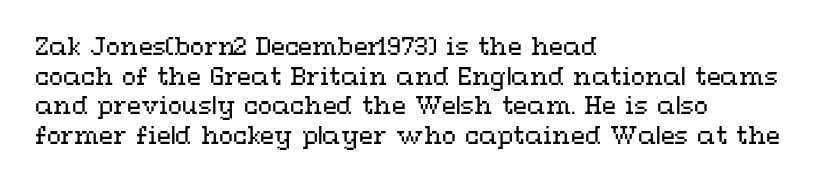
Q: Is the text bold? A: No.
Q: Is the text italic (slanted)? A: No, it is upright.
Q: Is the text underlined? A: No.
Q: How is the paragraph aligned? A: Left-aligned.
Q: Is the spacing between letters normal or unusually wide? A: Normal.
Q: Is the spacing between lines tight, normal or loose? A: Normal.
